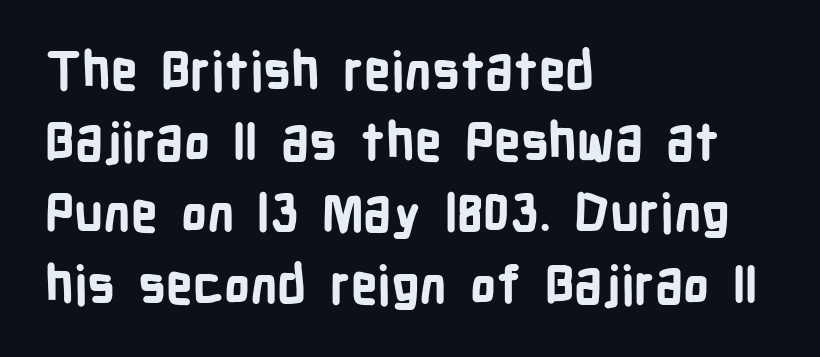
{"serif": "no", "italic": "no", "bold": "yes", "weight": "bold", "width": "condensed", "stroke_contrast": "low", "x_height": "medium", "monospaced": "no", "underline": "no", "align": "left", "line_spacing": "normal", "line_spacing_ratio": 1.37, "letter_spacing": "normal", "letter_spacing_em": 0.0, "glyph_px": 52}
